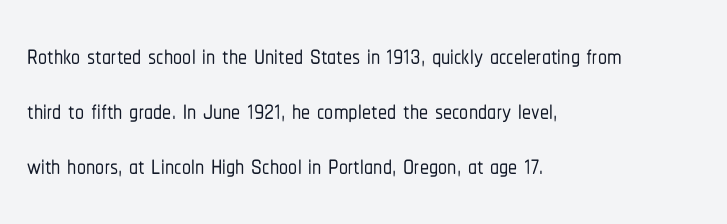
Q: Is the text italic (slanted)? A: No, it is upright.
Q: Is the typeface a serif or a sans-serif typeface? A: Sans-serif.
Q: Is the text underlined? A: No.
Q: How is the paragraph aligned? A: Left-aligned.
Q: Is the spacing between letters normal or unusually wide? A: Normal.
Q: Is the spacing between lines tight, normal or loose? A: Normal.
Q: Width (condensed, normal, or wide)? A: Condensed.
Q: Stroke contrast? A: Low.
Q: x-height? A: Medium.
Q: Monospaced? A: No.
